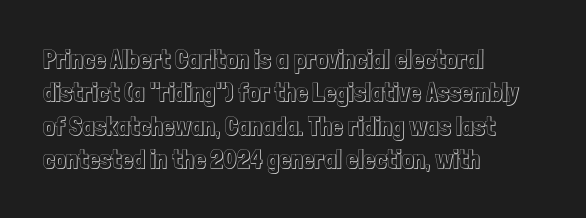
The image shows 26 px text type, upright; set left-aligned, normal line spacing (1.28x), normal letter spacing, not underlined.
